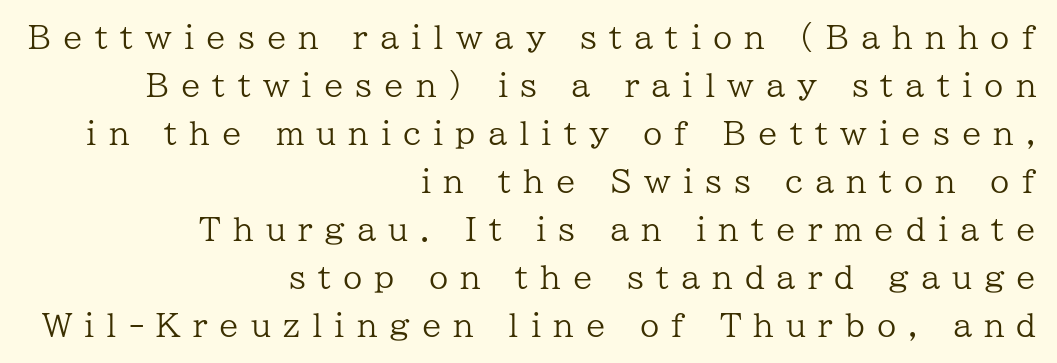
{"serif": "yes", "italic": "no", "bold": "no", "weight": "regular", "width": "normal", "stroke_contrast": "low", "x_height": "medium", "monospaced": "no", "underline": "no", "align": "right", "line_spacing": "normal", "line_spacing_ratio": 1.55, "letter_spacing": "wide", "letter_spacing_em": 0.39, "glyph_px": 31}
